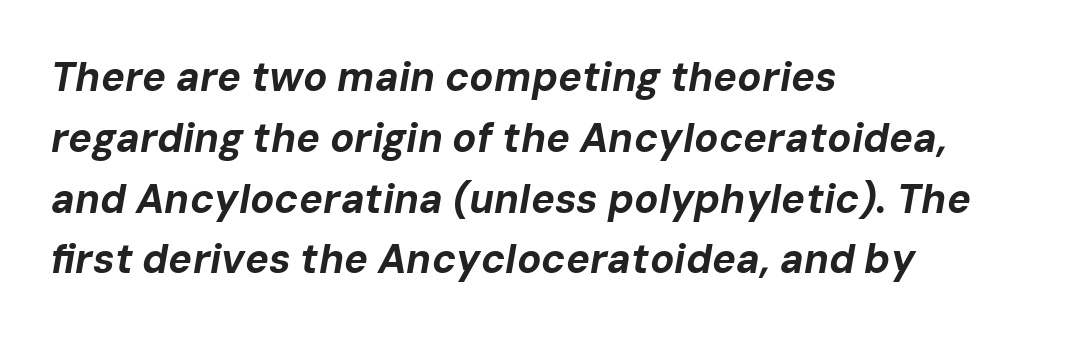
{"italic": "yes", "lean": "right", "slant_degrees": 10, "bold": "yes", "weight": "bold", "width": "normal", "stroke_contrast": "low", "x_height": "medium", "monospaced": "no", "underline": "no", "align": "left", "line_spacing": "normal", "line_spacing_ratio": 1.52, "letter_spacing": "normal", "letter_spacing_em": 0.0, "glyph_px": 40}
